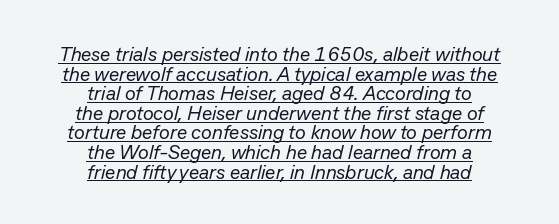
The image shows 20 px text type, italic (leaning right); set centered, tight line spacing (0.98x), normal letter spacing, underlined.
